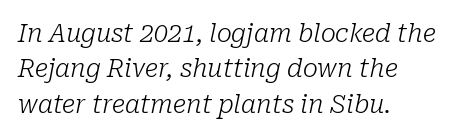
{"italic": "yes", "lean": "right", "slant_degrees": 10, "bold": "no", "underline": "no", "align": "left", "line_spacing": "normal", "line_spacing_ratio": 1.42, "letter_spacing": "normal", "letter_spacing_em": 0.0, "glyph_px": 25}
